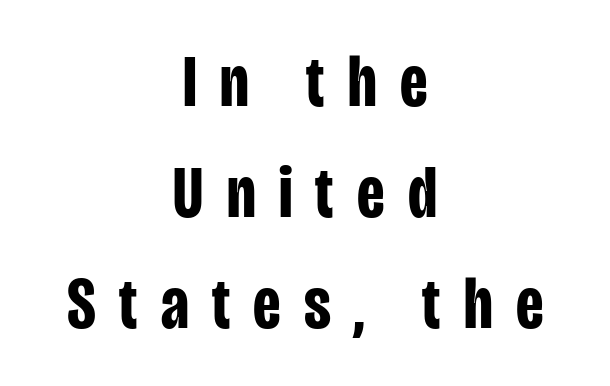
The image shows 73 px bold, condensed sans-serif type, upright; set centered, normal line spacing (1.52x), unusually wide letter spacing (+0.32 em), not underlined; low stroke contrast and a large x-height.
